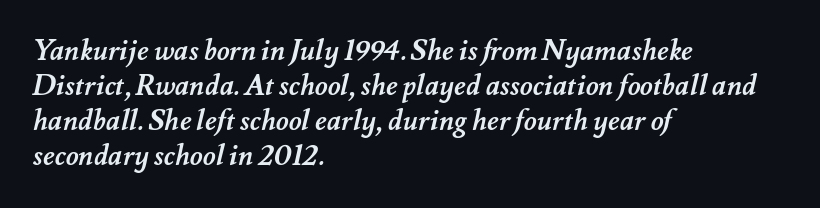
Q: Is the text bold? A: Yes.
Q: Is the text underlined? A: No.
Q: How is the paragraph aligned? A: Left-aligned.
Q: Is the spacing between letters normal or unusually wide? A: Normal.
Q: Is the spacing between lines tight, normal or loose? A: Normal.
Q: Width (condensed, normal, or wide)? A: Normal.
Q: Stroke contrast? A: Medium.
Q: x-height? A: Small.
Q: Monospaced? A: No.
